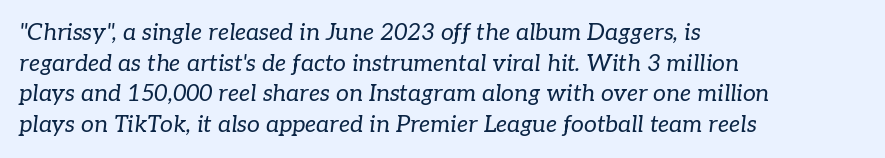
Q: Is the text bold? A: No.
Q: Is the text italic (slanted)? A: Yes, it leans right by about 7 degrees.
Q: Is the text underlined? A: No.
Q: How is the paragraph aligned? A: Left-aligned.
Q: Is the spacing between letters normal or unusually wide? A: Normal.
Q: Is the spacing between lines tight, normal or loose? A: Normal.
